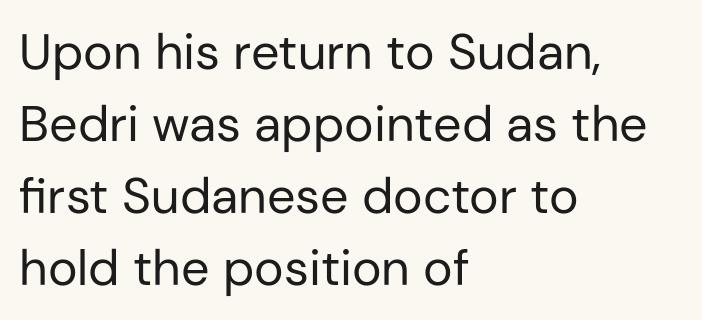
Bare-footed words on every line. A classic flush-left, rag-right setting is used for this passage. A typesetter would call this proportional, since set widths differ per character. Horizontal bands of white between lines are of average thickness. This rendering employs a face without finishing strokes, i.e., a sans-serif. Is this a heavy cut? Hardly; it is regular or lighter.
